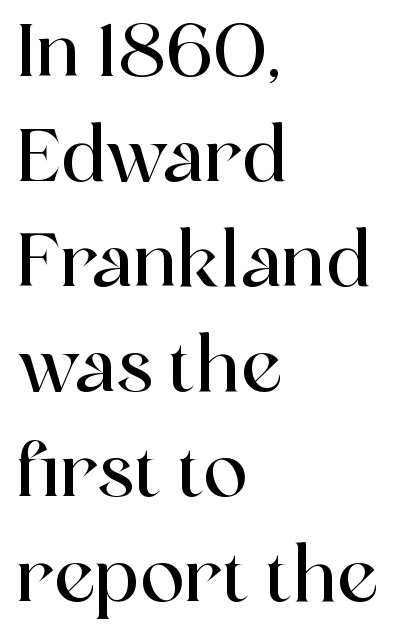
Q: Is the text italic (slanted)? A: No, it is upright.
Q: Is the typeface a serif or a sans-serif typeface? A: Serif.
Q: Is the text underlined? A: No.
Q: How is the paragraph aligned? A: Left-aligned.
Q: Is the spacing between letters normal or unusually wide? A: Normal.
Q: Is the spacing between lines tight, normal or loose? A: Normal.
Q: Width (condensed, normal, or wide)? A: Normal.
Q: x-height? A: Medium.
Q: Monospaced? A: No.
